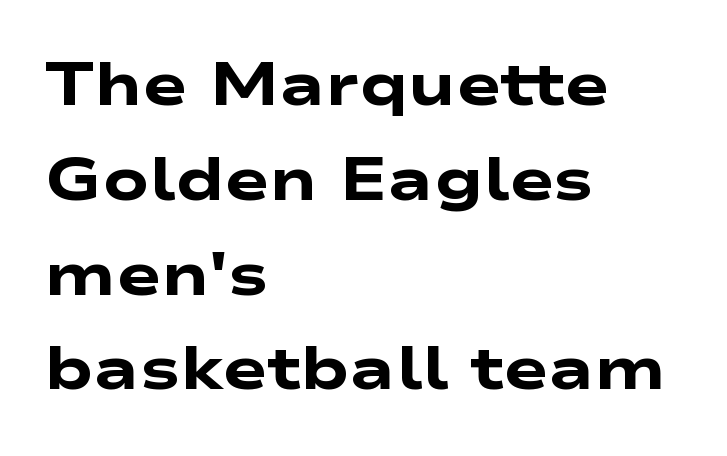
Between one letter and the next there's only the usual sliver of space. Grotesque or geometric, the face here clearly has no serifs. The leading is moderate, giving the passage an even texture. These lines are rendered in a variable-pitch font. A dark, heavy texture on the line: the type is bold. Decoration check: the copy has no underline.
